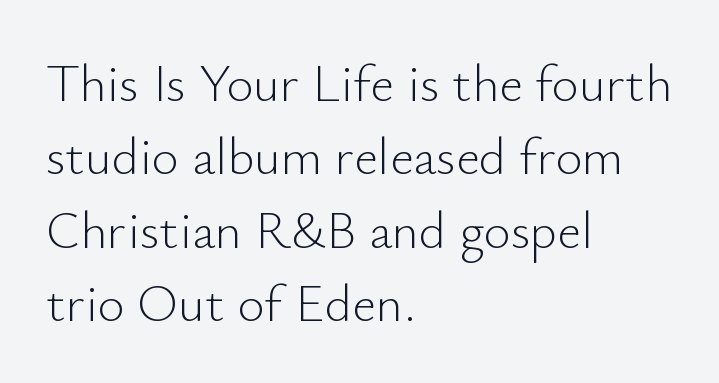
The image shows 52 px light sans-serif type, upright; set left-aligned, normal line spacing (1.41x), normal letter spacing, not underlined; low stroke contrast and a small x-height.
